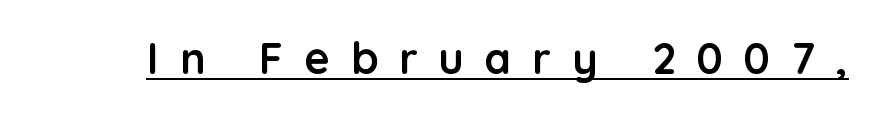
Q: Is the text bold? A: Yes.
Q: Is the text italic (slanted)? A: No, it is upright.
Q: Is the typeface a serif or a sans-serif typeface? A: Sans-serif.
Q: Is the text underlined? A: Yes.
Q: Is the spacing between letters normal or unusually wide? A: Unusually wide.
Q: Width (condensed, normal, or wide)? A: Normal.
Q: Stroke contrast? A: Low.
Q: x-height? A: Medium.
Q: Monospaced? A: No.
